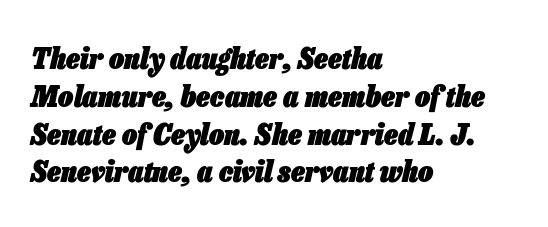
Q: Is the text bold? A: Yes.
Q: Is the text italic (slanted)? A: Yes, it leans right by about 13 degrees.
Q: Is the text underlined? A: No.
Q: How is the paragraph aligned? A: Left-aligned.
Q: Is the spacing between letters normal or unusually wide? A: Normal.
Q: Is the spacing between lines tight, normal or loose? A: Normal.
Q: Width (condensed, normal, or wide)? A: Condensed.
Q: Stroke contrast? A: Low.
Q: x-height? A: Medium.
Q: Monospaced? A: No.
